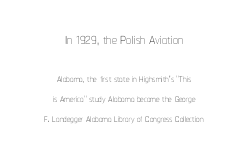
Q: Is the text bold? A: No.
Q: Is the text italic (slanted)? A: No, it is upright.
Q: Is the text underlined? A: No.
Q: How is the paragraph aligned? A: Centered.
Q: Is the spacing between letters normal or unusually wide? A: Normal.
Q: Is the spacing between lines tight, normal or loose? A: Normal.
Q: Which block of text is set in a larger size, the first (top) or the second (bottom)? A: The first (top) one.
